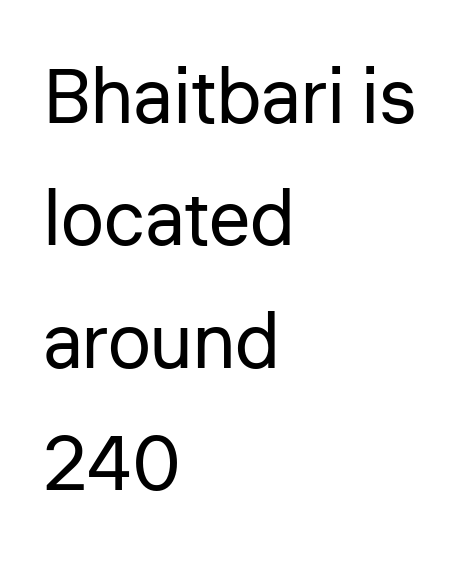
Every character sits straight up, as roman type does. Letters have the restrained weight of plain body copy at most. In terms of letterspacing, this is plain default setting. The paragraph shown leans on its left margin. Note: no serifs on the glyphs.
